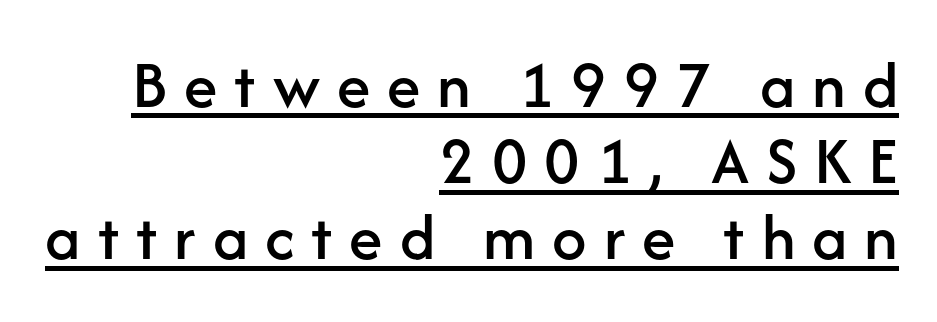
Is the letter spacing exaggerated? Yes — the characters are pushed far apart. Note the varied advance widths — an 'i' is clearly narrower than an 'm'. Each line of the rendering has a horizontal stroke beneath the glyphs. Reading down the column, the eye jumps only a short way to each next line.
